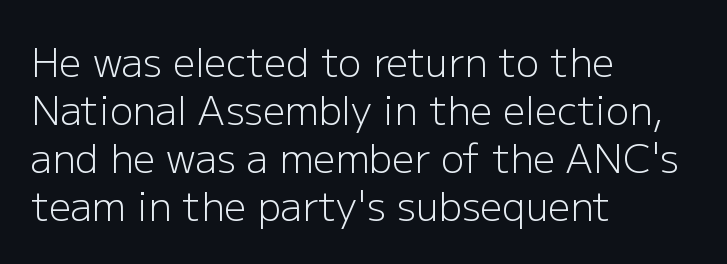
The image shows 39 px light sans-serif type, upright; set left-aligned, line spacing 1.23x, normal letter spacing, not underlined; low stroke contrast and a medium x-height.
